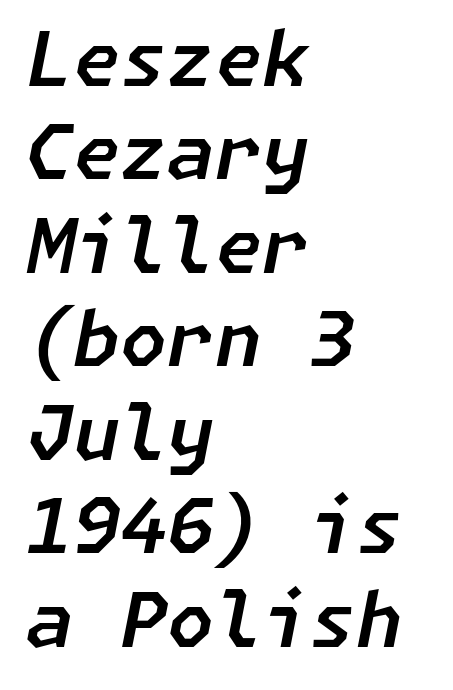
The image shows 76 px text type, italic (leaning right); set left-aligned, line spacing 1.23x, normal letter spacing, not underlined; low stroke contrast and a medium x-height.
